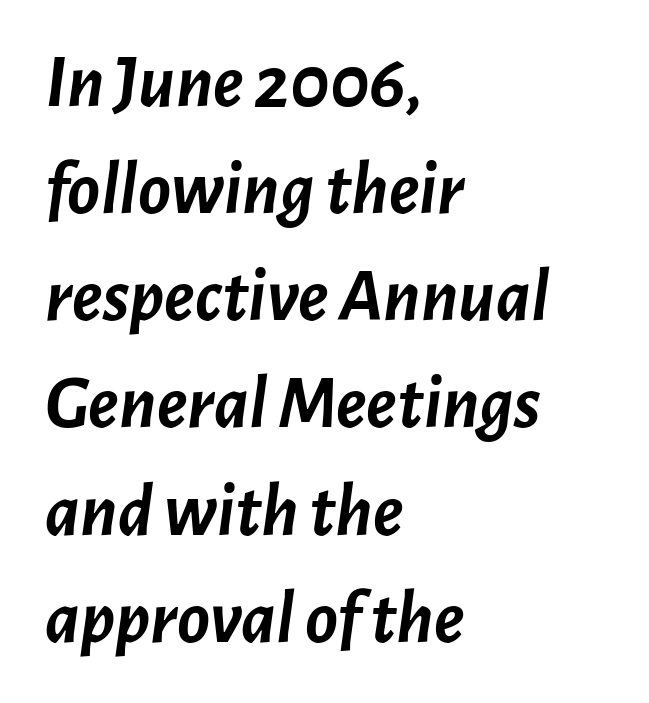
The image shows 76 px semibold type, italic (leaning right); set left-aligned, normal line spacing (1.41x), normal letter spacing, not underlined; low stroke contrast and a medium x-height.
